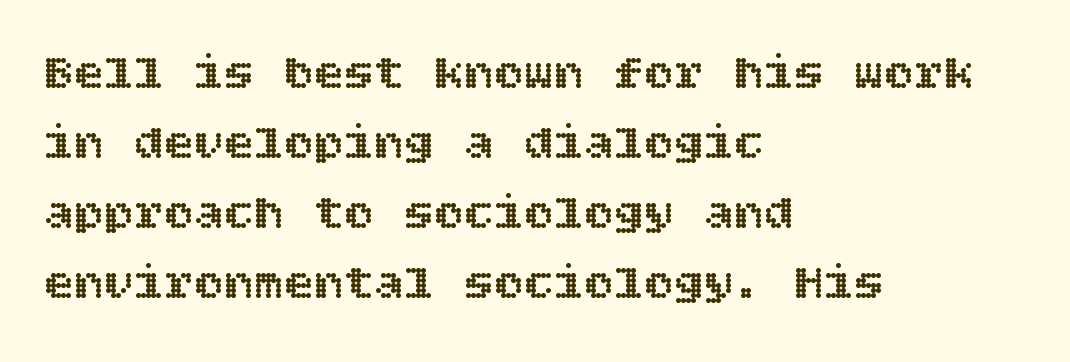
Bare-footed words on every line. This sample keeps an unexceptional amount of space between lines. Nobody touched the tracking dial on this one. The lettering holds an erect, upright posture throughout.
